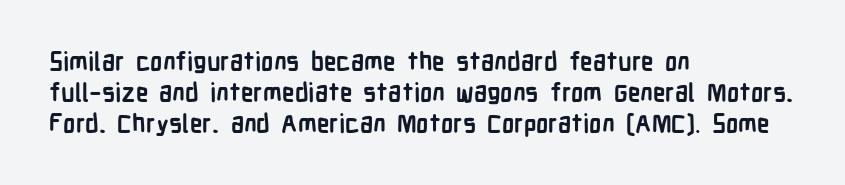
{"italic": "no", "bold": "yes", "underline": "no", "align": "left", "line_spacing_ratio": 1.24, "letter_spacing": "normal", "letter_spacing_em": 0.0, "glyph_px": 25}
